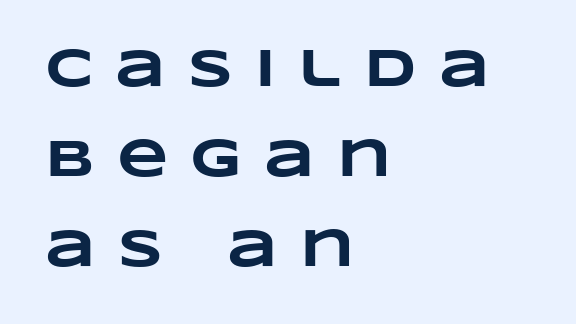
The image shows 53 px heavy, wide type; set left-aligned, normal line spacing (1.7x), unusually wide letter spacing (+0.42 em), not underlined; low stroke contrast and a large x-height.
